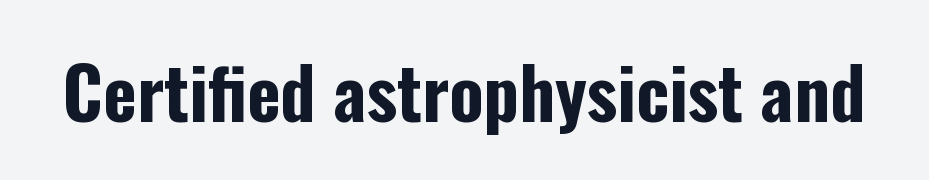
The image shows 71 px bold, condensed sans-serif type, upright; set normal letter spacing, not underlined; low stroke contrast and a medium x-height.
